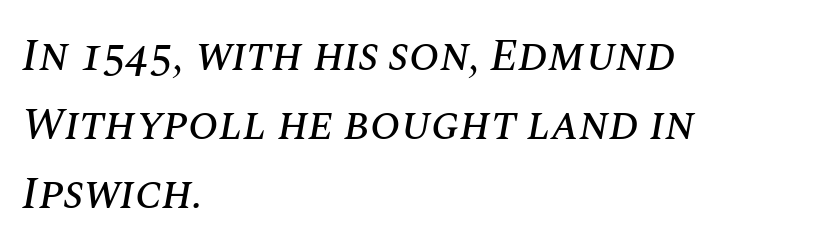
{"italic": "yes", "lean": "right", "slant_degrees": 10, "width": "normal", "stroke_contrast": "medium", "x_height": "large", "monospaced": "no", "underline": "no", "align": "left", "line_spacing": "normal", "line_spacing_ratio": 1.53, "letter_spacing": "normal", "letter_spacing_em": 0.0, "glyph_px": 45}
